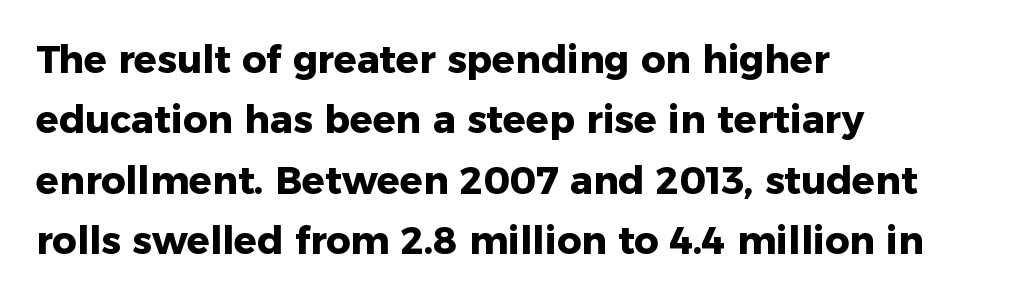
Q: Is the text bold? A: Yes.
Q: Is the text italic (slanted)? A: No, it is upright.
Q: Is the typeface a serif or a sans-serif typeface? A: Sans-serif.
Q: Is the text underlined? A: No.
Q: How is the paragraph aligned? A: Left-aligned.
Q: Is the spacing between letters normal or unusually wide? A: Normal.
Q: Is the spacing between lines tight, normal or loose? A: Normal.
Q: Width (condensed, normal, or wide)? A: Normal.
Q: Stroke contrast? A: Low.
Q: x-height? A: Medium.
Q: Monospaced? A: No.
